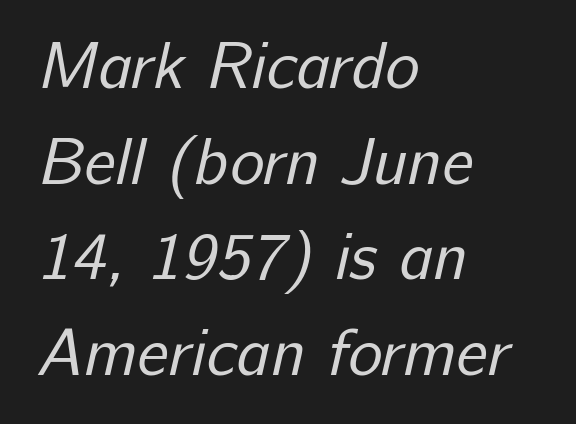
The image shows 65 px regular-weight sans-serif type; set left-aligned, normal line spacing (1.47x), normal letter spacing, not underlined; low stroke contrast and a medium x-height.
